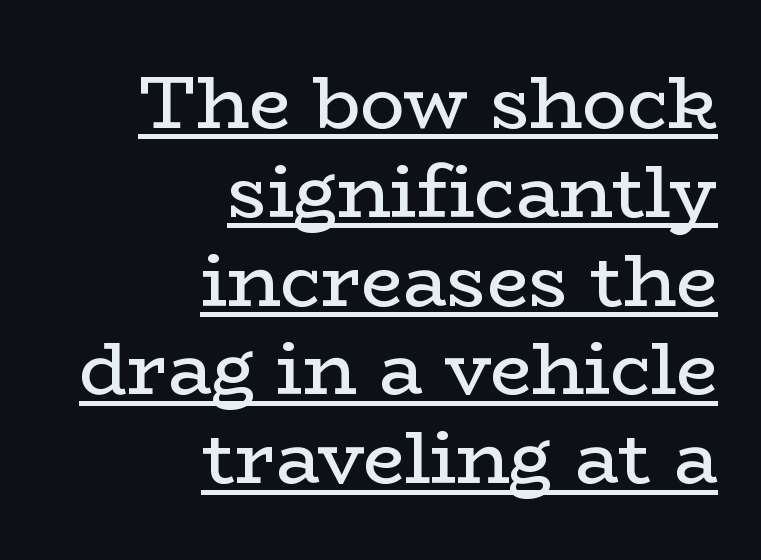
{"serif": "yes", "italic": "no", "bold": "no", "weight": "regular", "width": "wide", "stroke_contrast": "low", "x_height": "medium", "monospaced": "no", "underline": "yes", "align": "right", "line_spacing_ratio": 1.2, "letter_spacing": "normal", "letter_spacing_em": 0.0, "glyph_px": 74}
